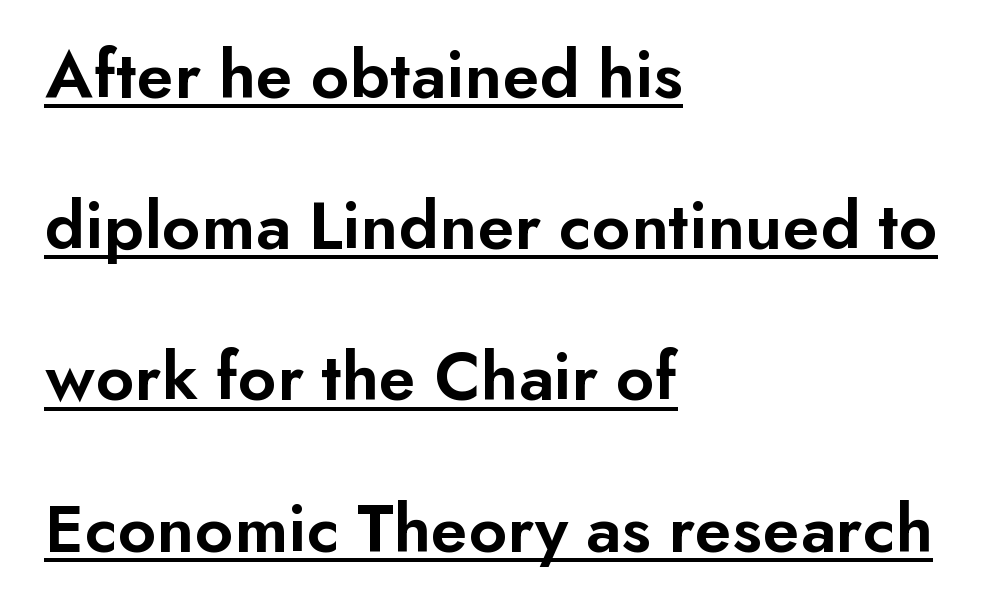
Q: Is the text bold? A: Semi-bold.
Q: Is the text italic (slanted)? A: No, it is upright.
Q: Is the typeface a serif or a sans-serif typeface? A: Sans-serif.
Q: Is the text underlined? A: Yes.
Q: How is the paragraph aligned? A: Left-aligned.
Q: Is the spacing between letters normal or unusually wide? A: Normal.
Q: Is the spacing between lines tight, normal or loose? A: Loose.
Q: Width (condensed, normal, or wide)? A: Normal.
Q: Stroke contrast? A: Low.
Q: x-height? A: Small.
Q: Monospaced? A: No.
